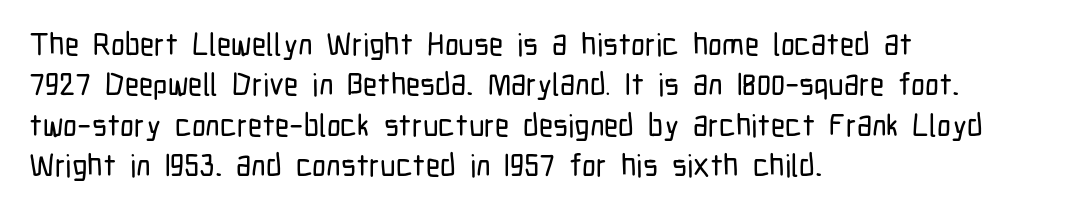
{"serif": "no", "italic": "no", "width": "condensed", "stroke_contrast": "low", "x_height": "medium", "monospaced": "no", "underline": "no", "align": "left", "line_spacing": "normal", "line_spacing_ratio": 1.3, "letter_spacing": "normal", "letter_spacing_em": 0.0, "glyph_px": 31}
